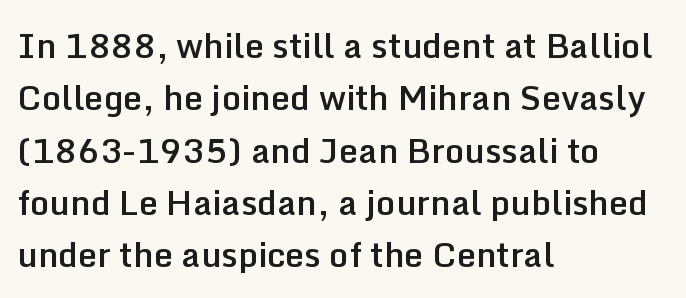
Q: Is the text bold? A: Semi-bold.
Q: Is the text italic (slanted)? A: No, it is upright.
Q: Is the typeface a serif or a sans-serif typeface? A: Sans-serif.
Q: Is the text underlined? A: No.
Q: How is the paragraph aligned? A: Left-aligned.
Q: Is the spacing between letters normal or unusually wide? A: Normal.
Q: Is the spacing between lines tight, normal or loose? A: Normal.
Q: Width (condensed, normal, or wide)? A: Normal.
Q: Stroke contrast? A: Low.
Q: x-height? A: Medium.
Q: Monospaced? A: No.
